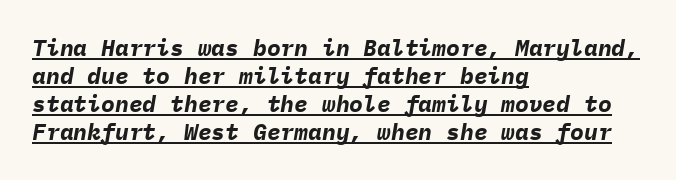
{"italic": "yes", "lean": "right", "slant_degrees": 9, "bold": "yes", "underline": "yes", "align": "left", "line_spacing_ratio": 1.22, "letter_spacing": "normal", "letter_spacing_em": 0.0, "glyph_px": 23}
